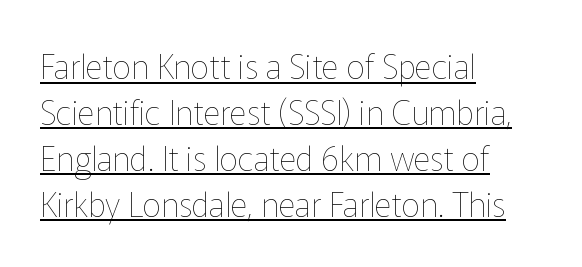
The image shows 33 px thin type, upright; set left-aligned, normal line spacing (1.39x), normal letter spacing, underlined; low stroke contrast and a medium x-height.
